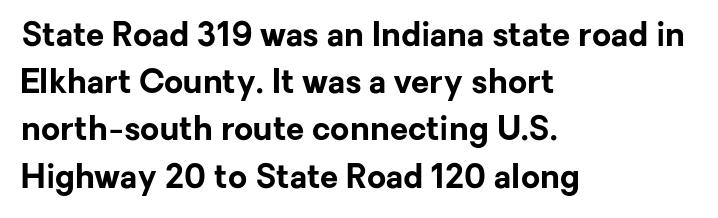
The ragged edge is on the right, which tells us the setting is flush left. Check under the words: just untouched page. Typesetter's note: full bold, strokes at maximum text heaviness. The tracking reads as untouched default to a designer's eye. Rows of type keep a routine distance in the vertical direction. Serifs: no, the terminals of the letterforms are clean.
